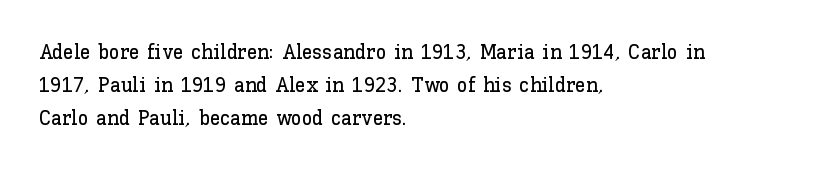
The tracking reads as untouched default to a designer's eye. Anything drawn beneath the words? Only blank space. Leading: standard. The lettering holds an erect, upright posture throughout.
